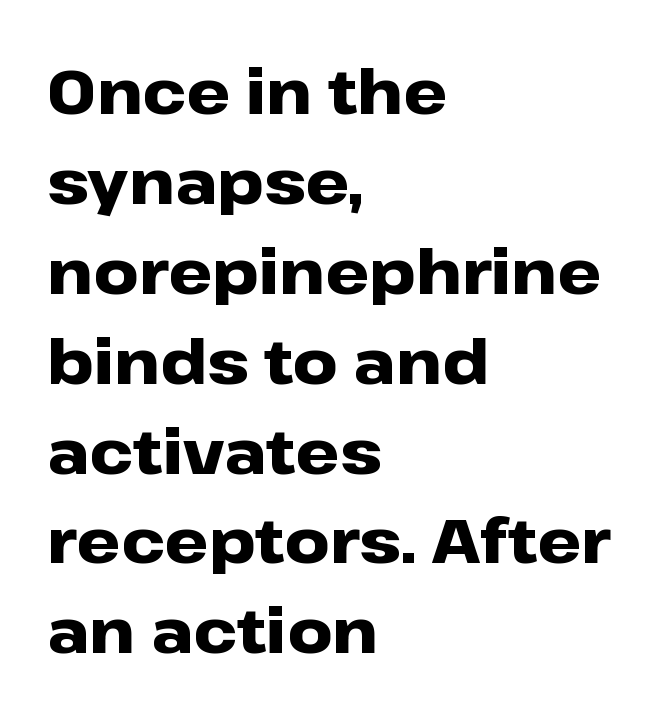
Q: Is the text bold? A: Yes.
Q: Is the text italic (slanted)? A: No, it is upright.
Q: Is the typeface a serif or a sans-serif typeface? A: Sans-serif.
Q: Is the text underlined? A: No.
Q: How is the paragraph aligned? A: Left-aligned.
Q: Is the spacing between letters normal or unusually wide? A: Normal.
Q: Is the spacing between lines tight, normal or loose? A: Normal.
Q: Width (condensed, normal, or wide)? A: Wide.
Q: Stroke contrast? A: Low.
Q: x-height? A: Medium.
Q: Monospaced? A: No.
